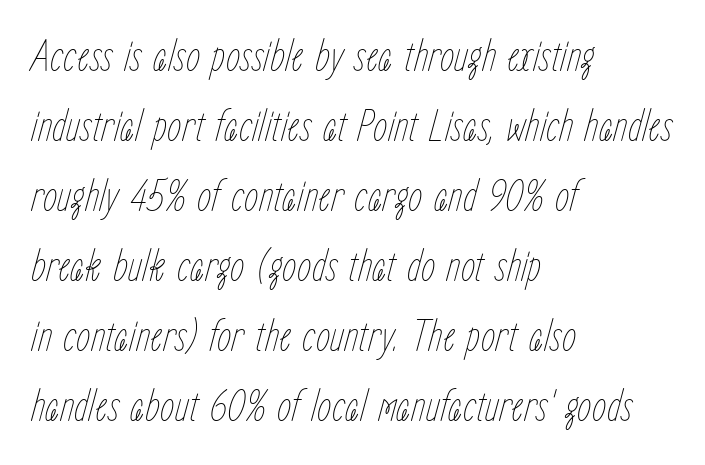
Nobody drew a line under any word here. Default kerning and tracking; the words read as compact shapes. When letters slant like this, we call the style italic. The rendering uses natural spacing where letterforms have individual widths. Stroke thickness stays within the range of a standard reading face or lighter.
